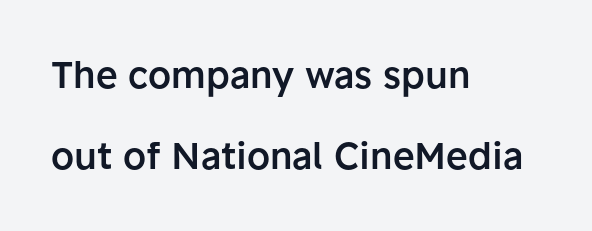
The letters stand upright; this is a roman face. These lines are set flush left with a ragged right edge. In terms of letterspacing, this is plain default setting. The passage shown is not underscored anywhere. In terms of leading, this rendering errs on the spacious side.
